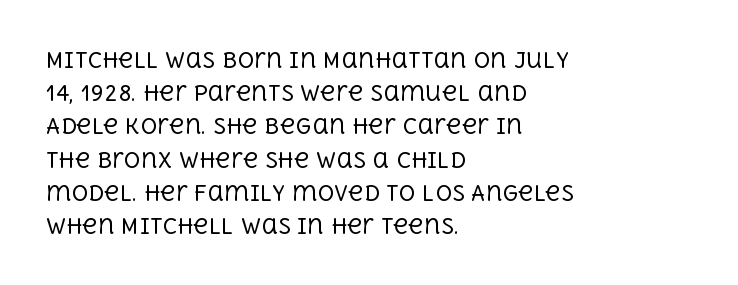
{"italic": "no", "bold": "no", "underline": "no", "align": "left", "line_spacing": "normal", "line_spacing_ratio": 1.58, "letter_spacing": "normal", "letter_spacing_em": 0.0, "glyph_px": 21}
